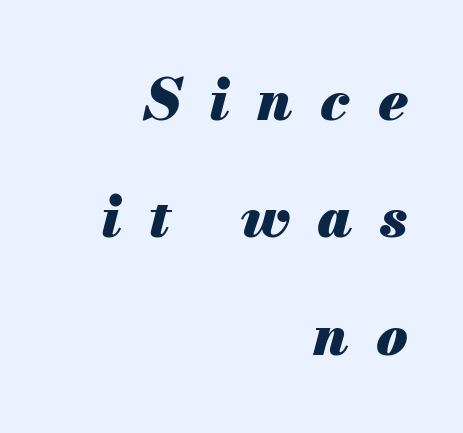
{"italic": "yes", "lean": "right", "slant_degrees": 13, "bold": "yes", "weight": "heavy", "width": "normal", "stroke_contrast": "medium", "x_height": "small", "monospaced": "no", "underline": "no", "align": "right", "line_spacing": "loose", "line_spacing_ratio": 2.06, "letter_spacing": "wide", "letter_spacing_em": 0.49, "glyph_px": 57}
